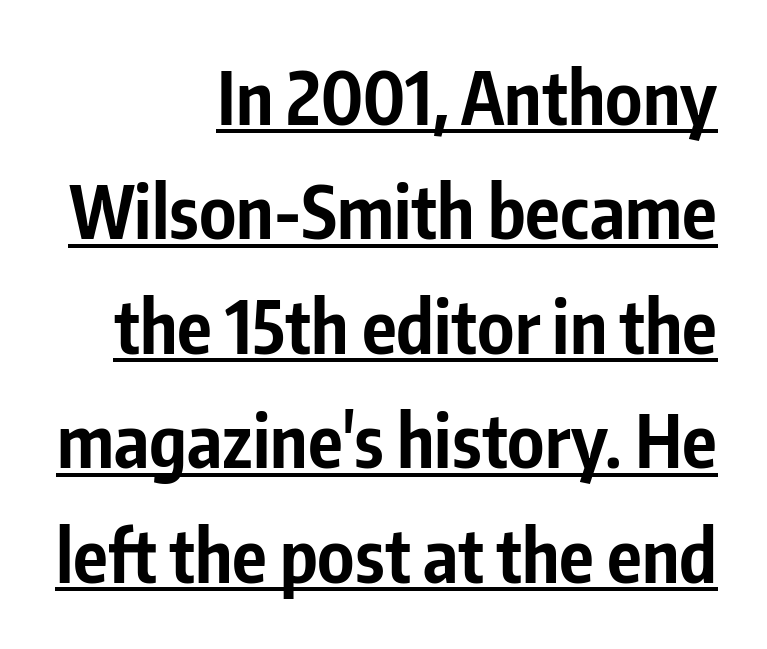
Q: Is the text bold? A: Yes.
Q: Is the text italic (slanted)? A: No, it is upright.
Q: Is the typeface a serif or a sans-serif typeface? A: Sans-serif.
Q: Is the text underlined? A: Yes.
Q: How is the paragraph aligned? A: Right-aligned.
Q: Is the spacing between letters normal or unusually wide? A: Normal.
Q: Is the spacing between lines tight, normal or loose? A: Normal.
Q: Width (condensed, normal, or wide)? A: Condensed.
Q: Stroke contrast? A: Low.
Q: x-height? A: Medium.
Q: Monospaced? A: No.
